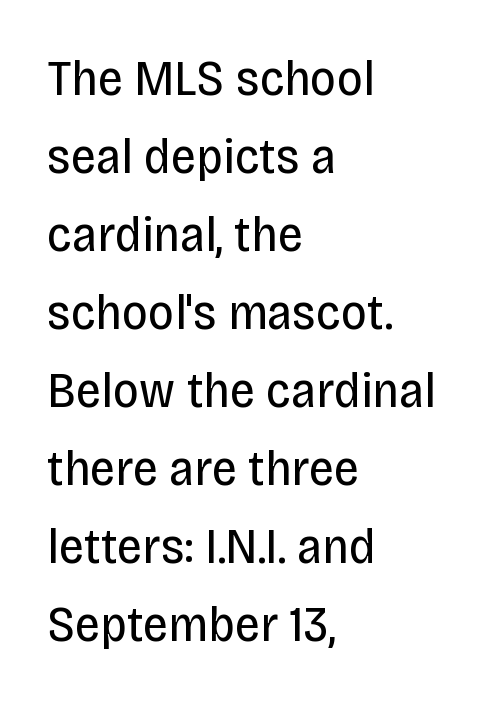
The image shows 51 px regular-weight, condensed sans-serif type, upright; set left-aligned, normal line spacing (1.53x), normal letter spacing, not underlined; low stroke contrast and a large x-height.
